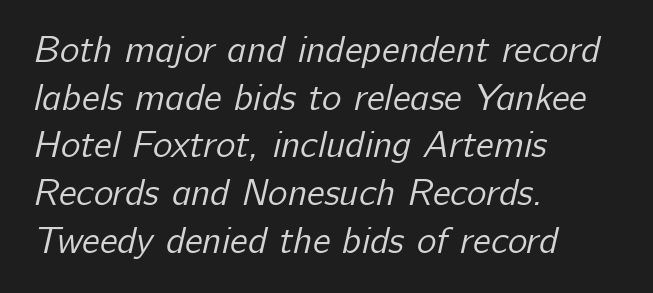
{"serif": "no", "bold": "no", "weight": "regular", "width": "normal", "stroke_contrast": "low", "x_height": "medium", "monospaced": "no", "underline": "no", "align": "left", "line_spacing": "normal", "line_spacing_ratio": 1.29, "letter_spacing": "normal", "letter_spacing_em": 0.0, "glyph_px": 37}
